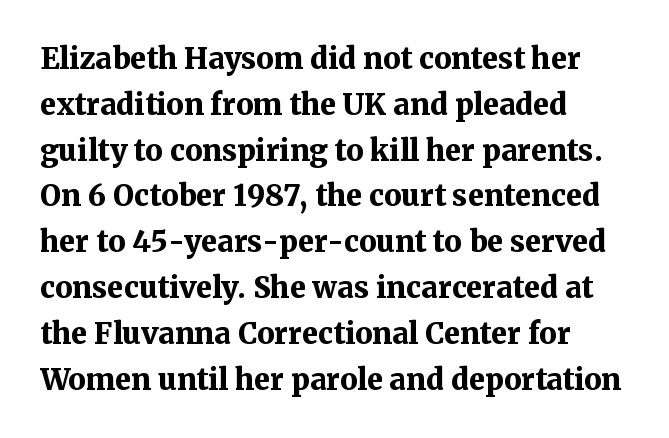
Q: Is the text bold? A: Yes.
Q: Is the text italic (slanted)? A: No, it is upright.
Q: Is the typeface a serif or a sans-serif typeface? A: Serif.
Q: Is the text underlined? A: No.
Q: How is the paragraph aligned? A: Left-aligned.
Q: Is the spacing between letters normal or unusually wide? A: Normal.
Q: Is the spacing between lines tight, normal or loose? A: Normal.
Q: Width (condensed, normal, or wide)? A: Normal.
Q: Stroke contrast? A: Medium.
Q: x-height? A: Medium.
Q: Monospaced? A: No.
